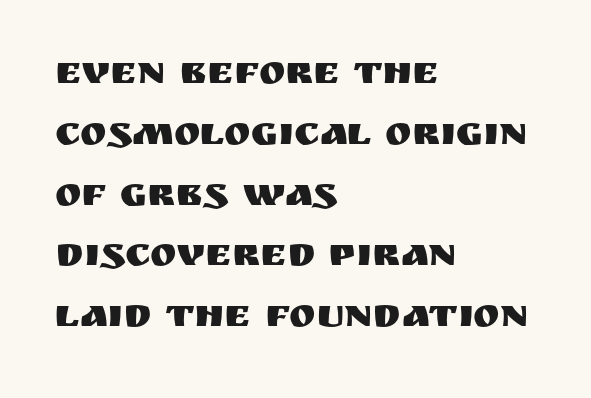
The image shows 40 px sans-serif type, upright; set left-aligned, normal line spacing (1.52x), normal letter spacing, not underlined; medium stroke contrast and a large x-height.
